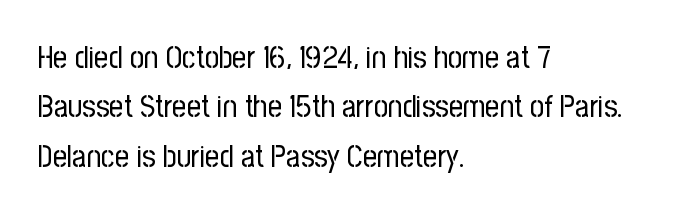
{"serif": "no", "italic": "no", "bold": "no", "weight": "regular", "width": "condensed", "stroke_contrast": "low", "x_height": "medium", "monospaced": "no", "underline": "no", "align": "left", "line_spacing": "normal", "line_spacing_ratio": 1.59, "letter_spacing": "normal", "letter_spacing_em": 0.0, "glyph_px": 31}
